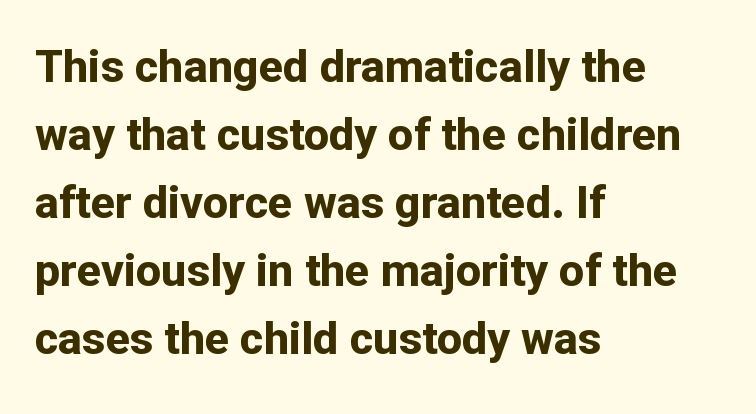
{"serif": "no", "italic": "no", "bold": "yes", "weight": "bold", "width": "normal", "stroke_contrast": "low", "x_height": "medium", "monospaced": "no", "underline": "no", "align": "left", "line_spacing": "normal", "line_spacing_ratio": 1.51, "letter_spacing": "normal", "letter_spacing_em": 0.0, "glyph_px": 45}
